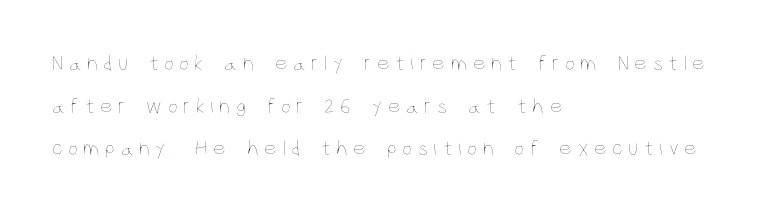
Q: Is the text bold? A: No.
Q: Is the text italic (slanted)? A: No, it is upright.
Q: Is the text underlined? A: No.
Q: How is the paragraph aligned? A: Left-aligned.
Q: Is the spacing between letters normal or unusually wide? A: Unusually wide.
Q: Is the spacing between lines tight, normal or loose? A: Loose.
